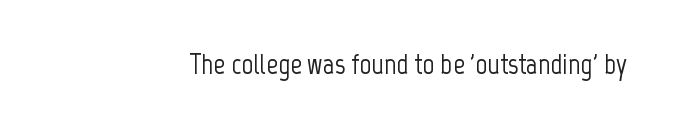
{"serif": "no", "italic": "no", "width": "condensed", "stroke_contrast": "low", "x_height": "medium", "monospaced": "no", "underline": "no", "letter_spacing": "normal", "letter_spacing_em": 0.0, "glyph_px": 29}
